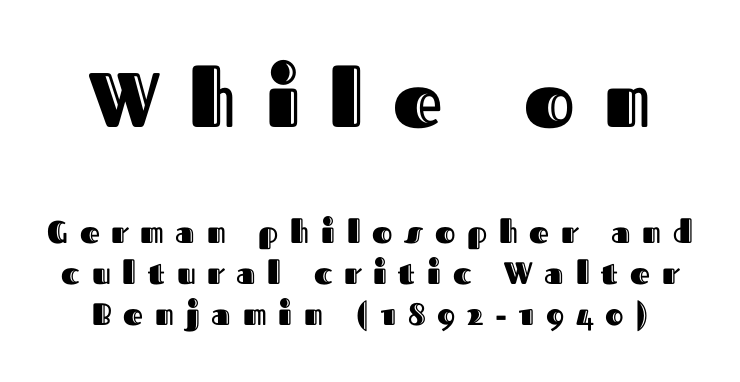
Scale decreases going downward across the two blocks. How would I describe the line gaps? Plain and ordinary. Characters follow at a spacing far wider than the type designer built in. Ascenders rise straight up at ninety degrees. Underline: absent.
